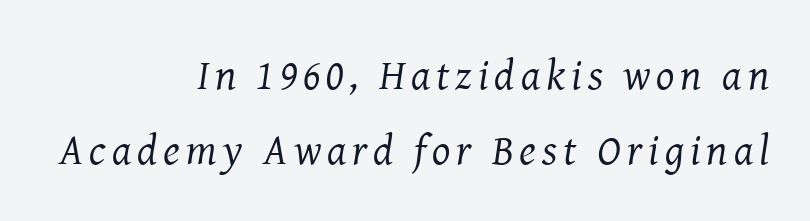
Q: Is the text bold? A: No.
Q: Is the text italic (slanted)? A: Yes, it leans right by about 8 degrees.
Q: Is the typeface a serif or a sans-serif typeface? A: Serif.
Q: Is the text underlined? A: No.
Q: How is the paragraph aligned? A: Right-aligned.
Q: Width (condensed, normal, or wide)? A: Normal.
Q: Stroke contrast? A: Medium.
Q: x-height? A: Medium.
Q: Monospaced? A: No.
